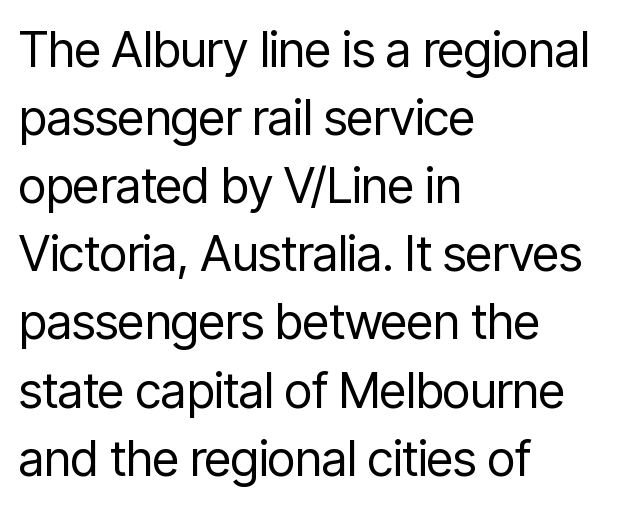
The image shows 49 px regular-weight, condensed sans-serif type, upright; set left-aligned, normal line spacing (1.39x), normal letter spacing, not underlined; low stroke contrast and a medium x-height.
